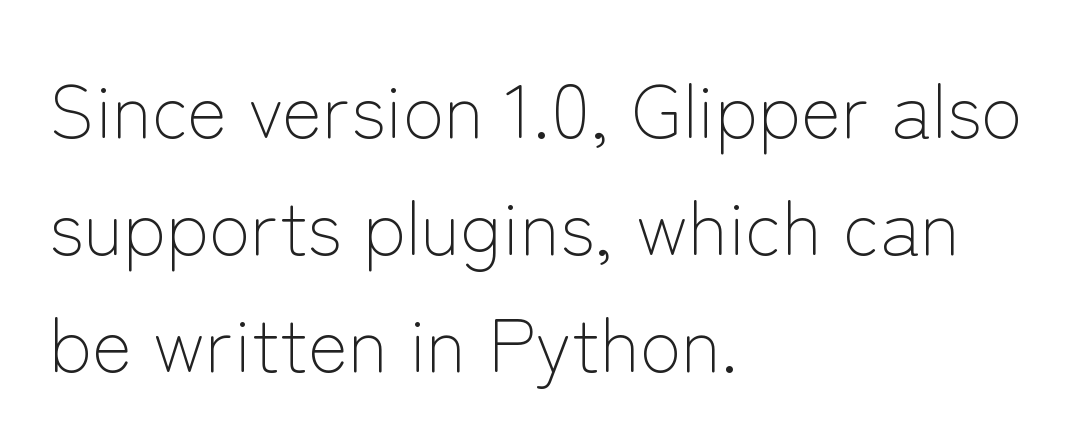
The image shows 76 px light sans-serif type, upright; set left-aligned, normal line spacing (1.54x), normal letter spacing, not underlined; low stroke contrast and a medium x-height.
